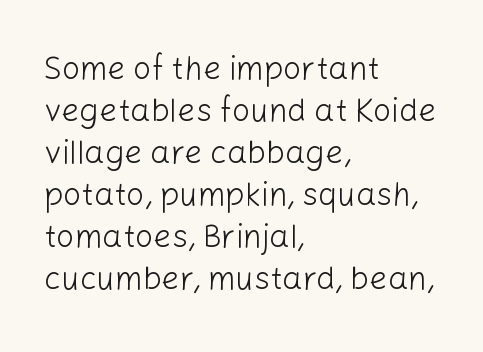
Q: Is the text bold? A: No.
Q: Is the text italic (slanted)? A: No, it is upright.
Q: Is the typeface a serif or a sans-serif typeface? A: Sans-serif.
Q: Is the text underlined? A: No.
Q: How is the paragraph aligned? A: Left-aligned.
Q: Is the spacing between letters normal or unusually wide? A: Normal.
Q: Is the spacing between lines tight, normal or loose? A: Normal.
Q: Width (condensed, normal, or wide)? A: Normal.
Q: Stroke contrast? A: Low.
Q: x-height? A: Medium.
Q: Monospaced? A: No.
